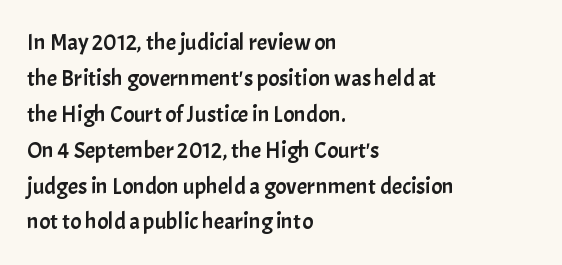
{"italic": "no", "underline": "no", "align": "left", "line_spacing": "normal", "line_spacing_ratio": 1.56, "letter_spacing": "normal", "letter_spacing_em": 0.0, "glyph_px": 23}
